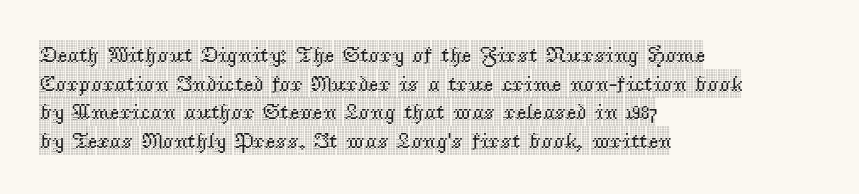
Q: Is the text italic (slanted)? A: No, it is upright.
Q: Is the text underlined? A: No.
Q: How is the paragraph aligned? A: Left-aligned.
Q: Is the spacing between letters normal or unusually wide? A: Normal.
Q: Is the spacing between lines tight, normal or loose? A: Normal.
